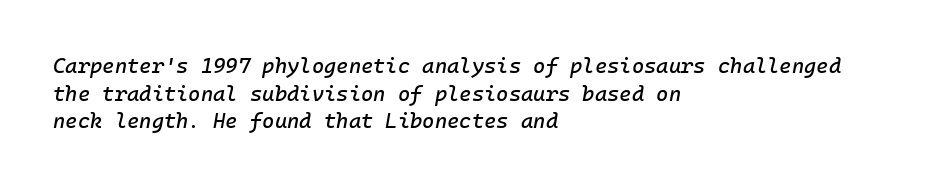
{"italic": "yes", "lean": "right", "slant_degrees": 10, "underline": "no", "align": "left", "line_spacing": "normal", "line_spacing_ratio": 1.31, "letter_spacing": "normal", "letter_spacing_em": 0.0, "glyph_px": 21}
